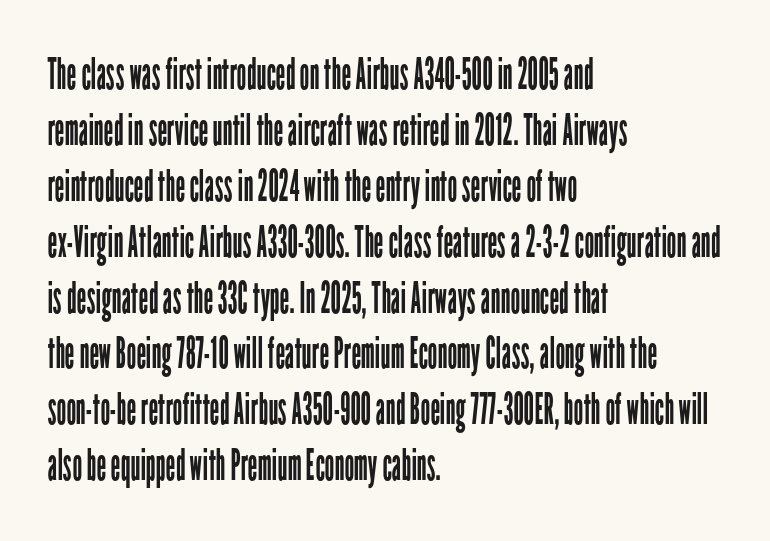
Weight class: somewhere from thin through regular. The type sits square on the baseline with zero lean. One glance says typical: line gaps are just what's usual. Look at the tracking — it's just the regular setting, nothing added. The text was rendered using a sans face with plain stroke endings. Honestly, there is no underline to notice here at all.
